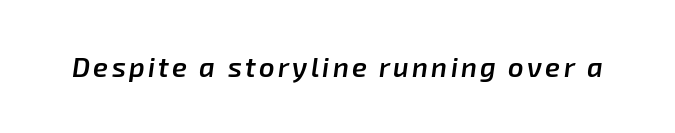
The whole block is typeset with a tilt. Check the space under the baseline: it is left empty. Moderately thickened strokes mark this as semibold type.
